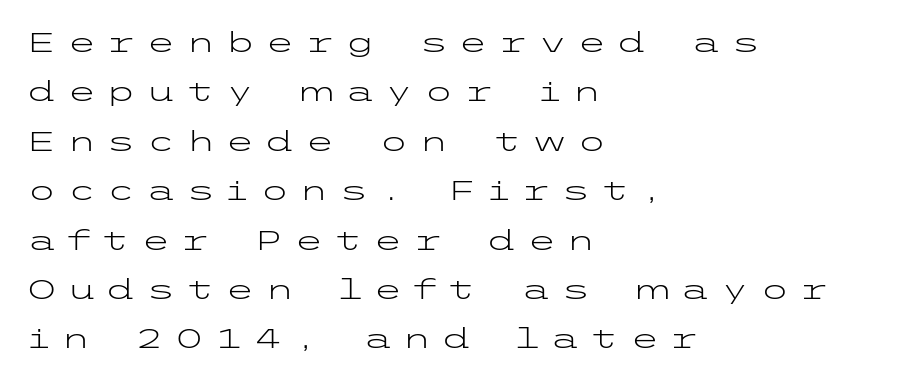
Each word looks stretched out because of the extra space between its letters. The strokes carry an ordinary text weight at most. Check under the words: just untouched page. Layout note: lines flush left. It's the straight-up-and-down kind of type.
